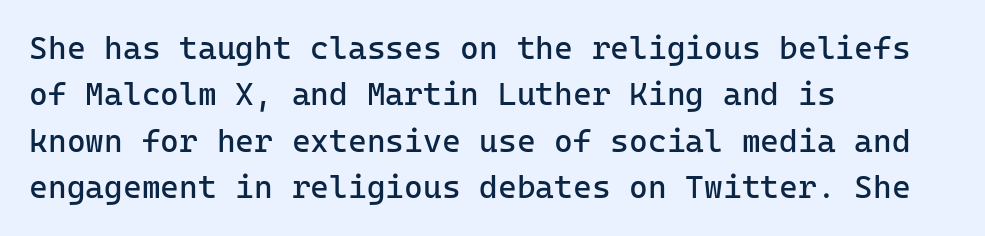
The rag falls on the right side of this text block. The font is comparable to plain body text, perhaps lighter. Are there feet on the stems? There aren't — it's a sans. What's the leading like? Ordinary, nothing unusual. A clean baseline with only descenders dipping below it. The font's upright variant was chosen for this text.
